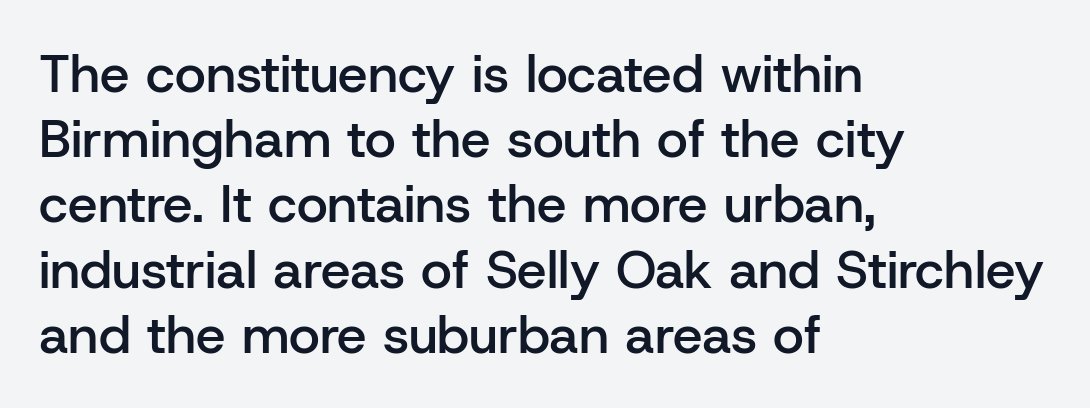
The image shows 53 px semibold sans-serif type, upright; set left-aligned, line spacing 1.23x, normal letter spacing, not underlined; low stroke contrast and a medium x-height.
